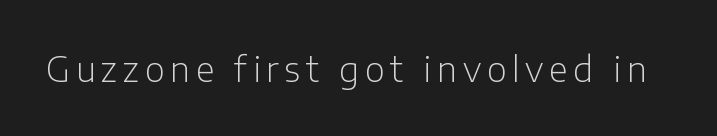
{"serif": "no", "italic": "no", "bold": "no", "weight": "light", "width": "normal", "stroke_contrast": "low", "x_height": "medium", "monospaced": "no", "underline": "no", "glyph_px": 34}
